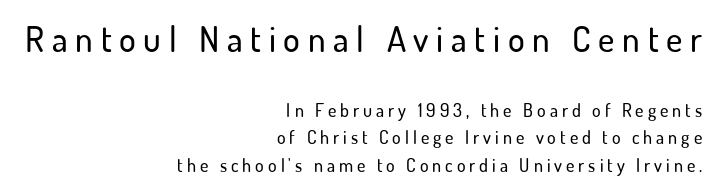
{"serif": "no", "italic": "no", "width": "normal", "stroke_contrast": "low", "x_height": "small", "monospaced": "no", "underline": "no", "align": "right", "line_spacing": "normal", "line_spacing_ratio": 1.53, "letter_spacing": "wide", "letter_spacing_em": 0.22, "larger_block": "first", "size_ratio": 1.94, "glyph_px": 35}
